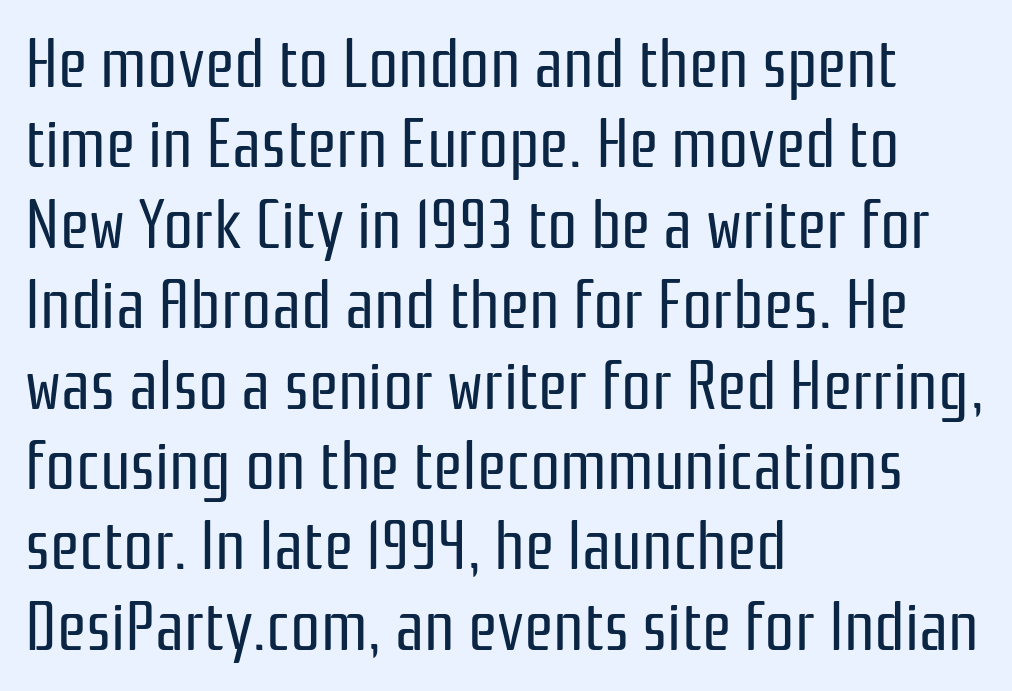
This is sans-serif lettering, the kind often seen on screens and signage. Vertical strokes here are truly vertical. In terms of letterspacing, this is plain default setting. Is this a fixed-width face? No — the glyphs have proportional, varying widths. Stroke thickness stays within the range of a standard reading face or lighter. The zone under the glyphs is completely vacant.
